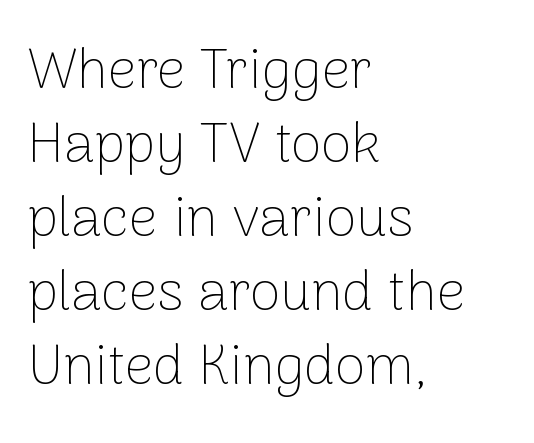
The image shows 56 px thin sans-serif type, upright; set left-aligned, normal line spacing (1.32x), normal letter spacing, not underlined; low stroke contrast and a medium x-height.
